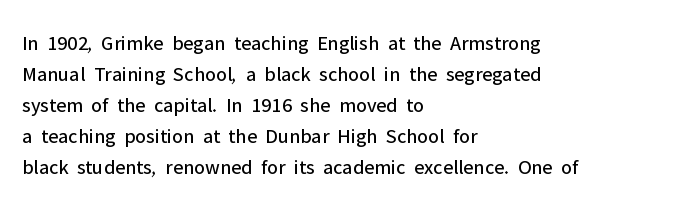
{"italic": "no", "bold": "no", "underline": "no", "align": "left", "line_spacing": "normal", "line_spacing_ratio": 1.48, "letter_spacing": "normal", "letter_spacing_em": 0.0, "glyph_px": 21}
